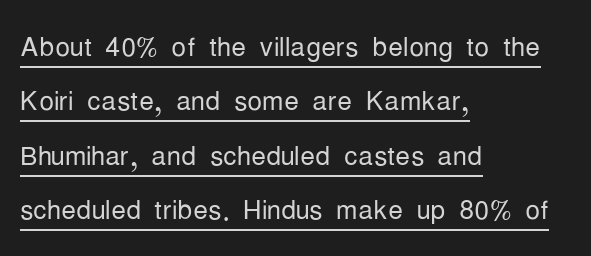
{"serif": "no", "italic": "no", "bold": "no", "weight": "light", "width": "condensed", "stroke_contrast": "low", "x_height": "medium", "monospaced": "no", "underline": "yes", "align": "left", "line_spacing": "normal", "line_spacing_ratio": 1.47, "letter_spacing": "normal", "letter_spacing_em": 0.0, "glyph_px": 37}
